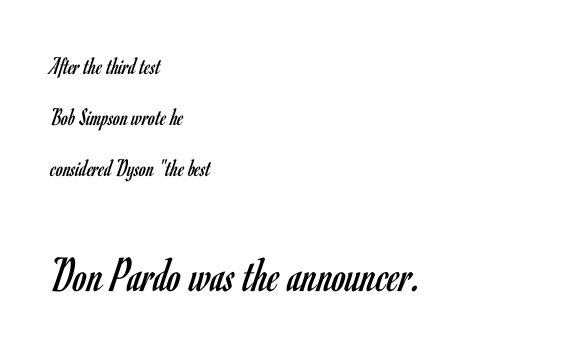
The image shows 50 px regular-weight, condensed sans-serif type; set left-aligned, loose line spacing (2.05x), normal letter spacing, not underlined; the second (bottom) block is 2.0x larger; low stroke contrast and a small x-height.
